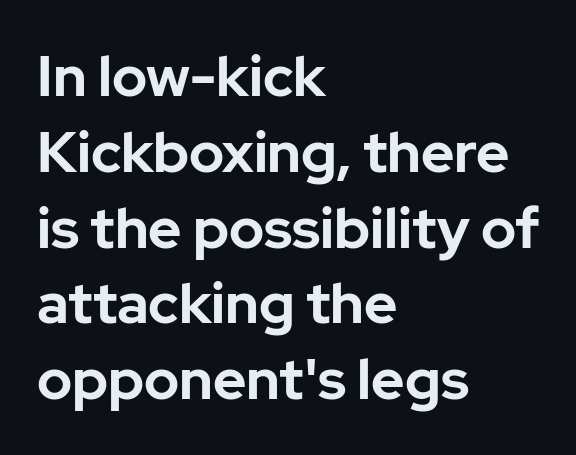
Q: Is the text bold? A: Yes.
Q: Is the text italic (slanted)? A: No, it is upright.
Q: Is the typeface a serif or a sans-serif typeface? A: Sans-serif.
Q: Is the text underlined? A: No.
Q: How is the paragraph aligned? A: Left-aligned.
Q: Is the spacing between letters normal or unusually wide? A: Normal.
Q: Is the spacing between lines tight, normal or loose? A: Normal.
Q: Width (condensed, normal, or wide)? A: Normal.
Q: Stroke contrast? A: Low.
Q: x-height? A: Medium.
Q: Monospaced? A: No.
